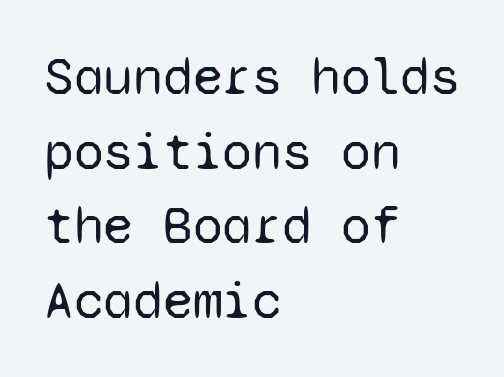
{"serif": "no", "italic": "no", "bold": "no", "weight": "regular", "width": "normal", "stroke_contrast": "low", "x_height": "medium", "monospaced": "yes", "underline": "no", "align": "left", "line_spacing": "normal", "line_spacing_ratio": 1.38, "letter_spacing": "normal", "letter_spacing_em": 0.0, "glyph_px": 54}
